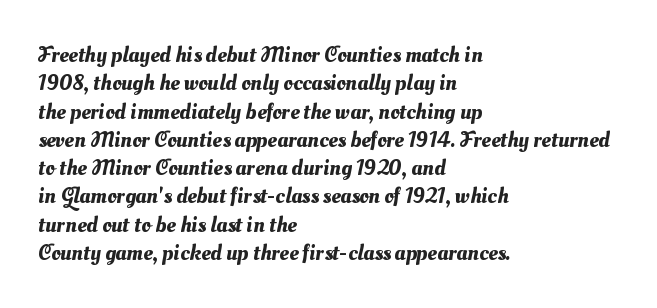
Just letters on the line, the space beneath them empty. Each line starts at the same left margin while the right side varies. These lines keep a tight, regular rhythm from letter to letter.
